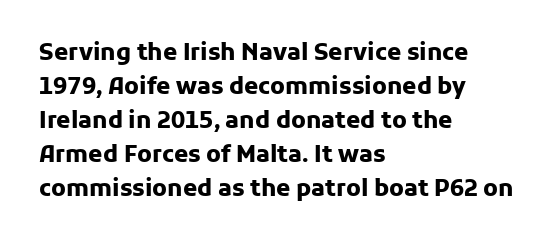
The image shows 23 px bold type, upright; set left-aligned, normal line spacing (1.48x), normal letter spacing, not underlined.
